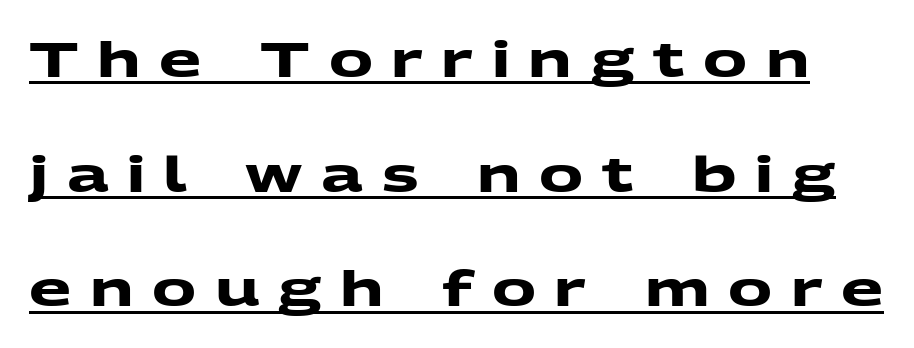
{"serif": "no", "bold": "yes", "weight": "heavy", "width": "wide", "stroke_contrast": "medium", "x_height": "medium", "monospaced": "no", "underline": "yes", "line_spacing": "loose", "line_spacing_ratio": 2.34, "letter_spacing": "wide", "letter_spacing_em": 0.38, "glyph_px": 49}
